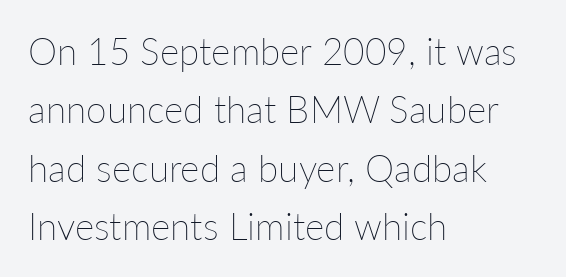
All the whitespace from short lines collects on the right. Observe the ordinary spacing: letters are neighbours, not strangers. Bare-footed words on every line. This block has exactly the height ordinary leading produces. Heft: none added — not bold.
